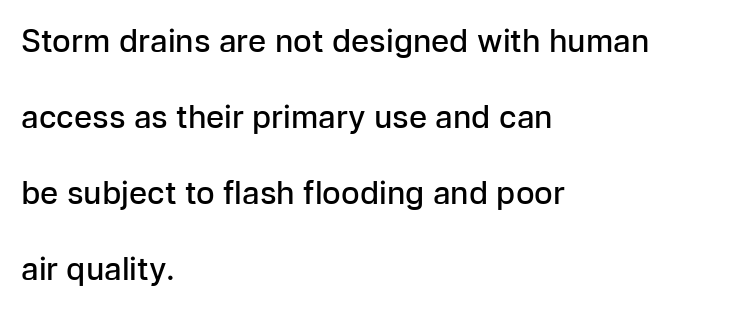
Q: Is the text bold? A: Semi-bold.
Q: Is the text italic (slanted)? A: No, it is upright.
Q: Is the typeface a serif or a sans-serif typeface? A: Sans-serif.
Q: Is the text underlined? A: No.
Q: How is the paragraph aligned? A: Left-aligned.
Q: Is the spacing between letters normal or unusually wide? A: Normal.
Q: Is the spacing between lines tight, normal or loose? A: Loose.
Q: Width (condensed, normal, or wide)? A: Normal.
Q: Stroke contrast? A: Low.
Q: x-height? A: Medium.
Q: Monospaced? A: No.
